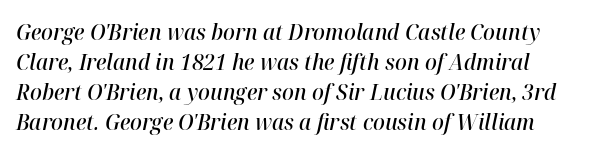
Q: Is the text bold? A: Semi-bold.
Q: Is the text italic (slanted)? A: Yes, it leans right by about 12 degrees.
Q: Is the text underlined? A: No.
Q: Is the spacing between letters normal or unusually wide? A: Normal.
Q: Is the spacing between lines tight, normal or loose? A: Normal.
